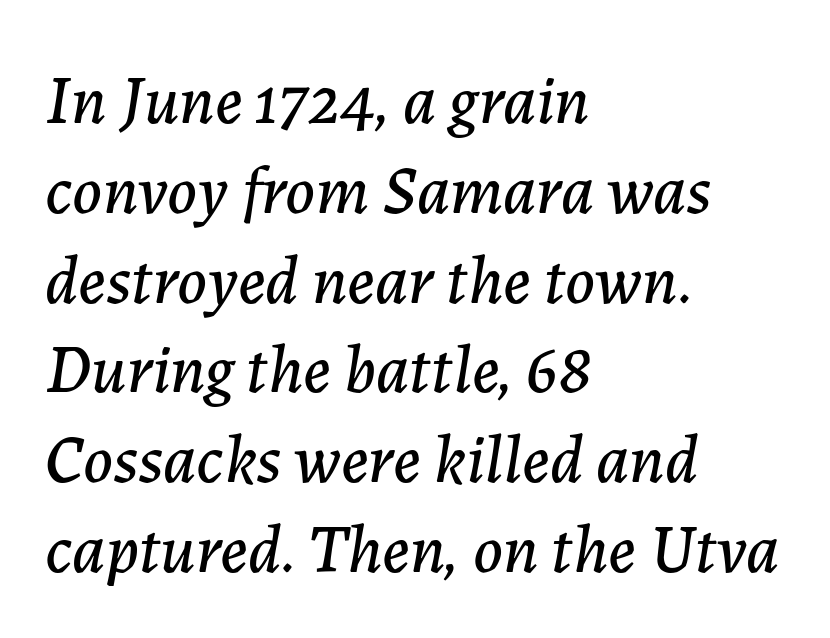
Anything drawn beneath the words? Only blank space. Is there much room between lines? A standard amount, neither cramped nor airy. How are the letters spaced? Ordinarily, with no added tracking. If you drew a ruler down the left edge, every line would touch it. Looks like regular typesetting: each glyph gets only the width it needs. Every character sits at an angle, as italics do.
